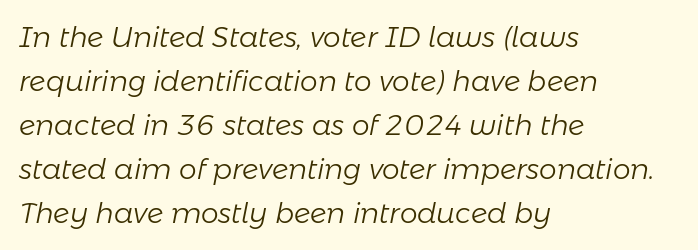
Anything drawn beneath the words? Only blank space. Caption: multi-line text, flush left, ragged right. Stroke thickness stays within the range of a standard reading face or lighter. The axis of the letterforms is tilted away from vertical. What's the leading like? Ordinary, nothing unusual.
